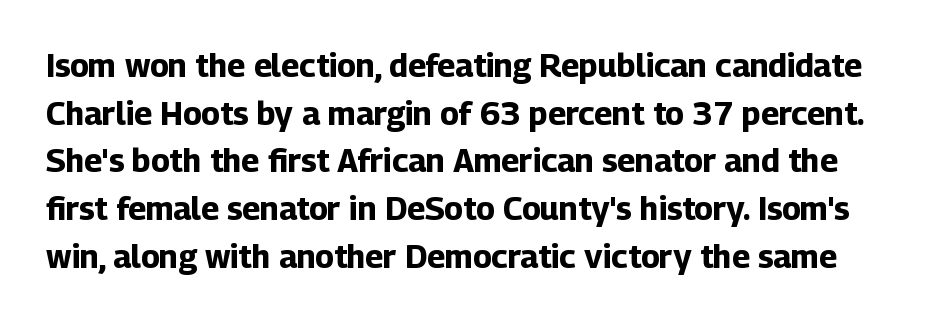
The face used here is proportionally spaced, like ordinary book or web type. Bold? Absolutely — the strokes are thick and heavy. No extra tracking has been applied to these lines. Note: no serifs on the glyphs. Line spacing here is normal.
